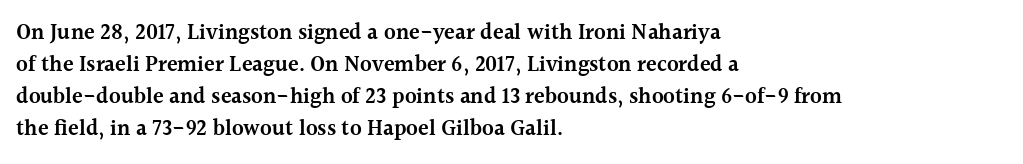
Q: Is the text bold? A: Semi-bold.
Q: Is the text italic (slanted)? A: No, it is upright.
Q: Is the text underlined? A: No.
Q: How is the paragraph aligned? A: Left-aligned.
Q: Is the spacing between letters normal or unusually wide? A: Normal.
Q: Is the spacing between lines tight, normal or loose? A: Normal.
